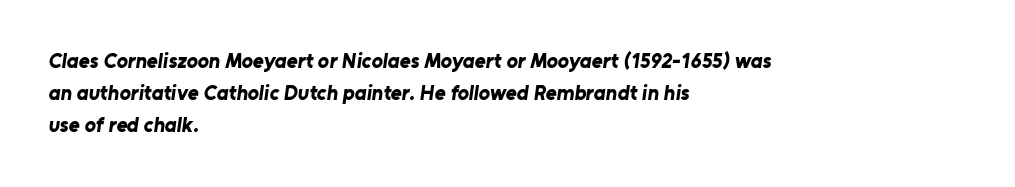
The string is rendered with underlining switched off. What stands out about the letter spacing? Nothing — it is the standard amount. I'd describe the lettering as bold — thick and assertive. What's the leading like? Ordinary, nothing unusual. This rendering uses left alignment, leaving the right contour irregular.
